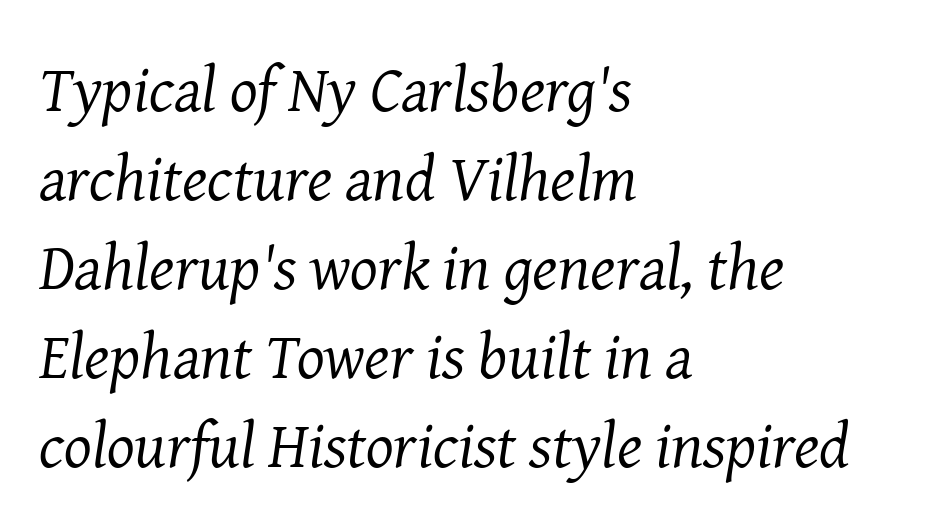
{"serif": "yes", "italic": "yes", "lean": "right", "slant_degrees": 8, "bold": "no", "weight": "regular", "width": "normal", "stroke_contrast": "medium", "x_height": "medium", "monospaced": "no", "underline": "no", "align": "left", "line_spacing": "normal", "line_spacing_ratio": 1.37, "letter_spacing": "normal", "letter_spacing_em": 0.0, "glyph_px": 65}
